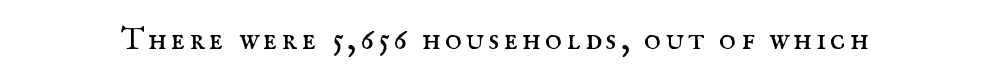
No letter is thick-stroked: the sample isn't bold. Italic? Not at all — the glyphs are vertical. Just letters on the line, the space beneath them empty. This sample has the flowing, uneven cadence of proportional lettering. Small tapered or slab feet sit at the stroke ends, so this counts as serif.
